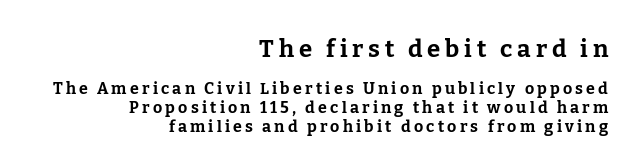
Quick note: underline off. Chunky letters — that's bold for sure. Spacing between characters has been opened up far beyond the box default. The lettering stays uniformly vertical, giving the passage a roman look.
